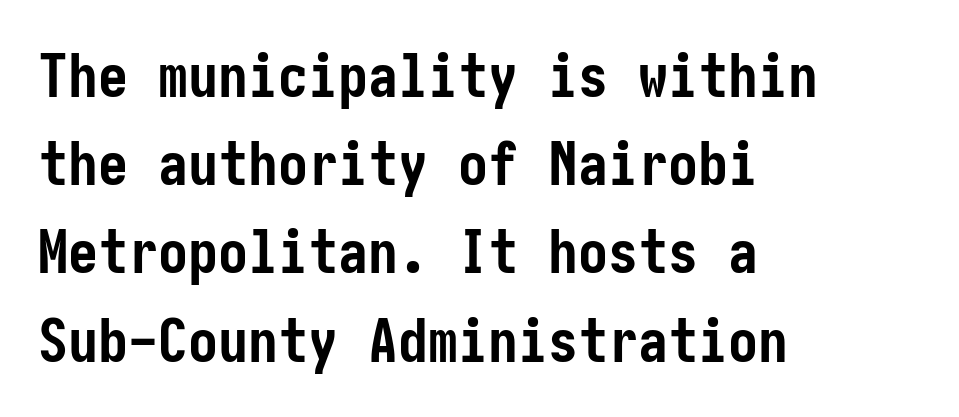
Q: Is the text bold? A: Yes.
Q: Is the text italic (slanted)? A: No, it is upright.
Q: Is the typeface a serif or a sans-serif typeface? A: Sans-serif.
Q: Is the text underlined? A: No.
Q: How is the paragraph aligned? A: Left-aligned.
Q: Is the spacing between letters normal or unusually wide? A: Normal.
Q: Is the spacing between lines tight, normal or loose? A: Normal.
Q: Width (condensed, normal, or wide)? A: Condensed.
Q: Stroke contrast? A: Low.
Q: x-height? A: Medium.
